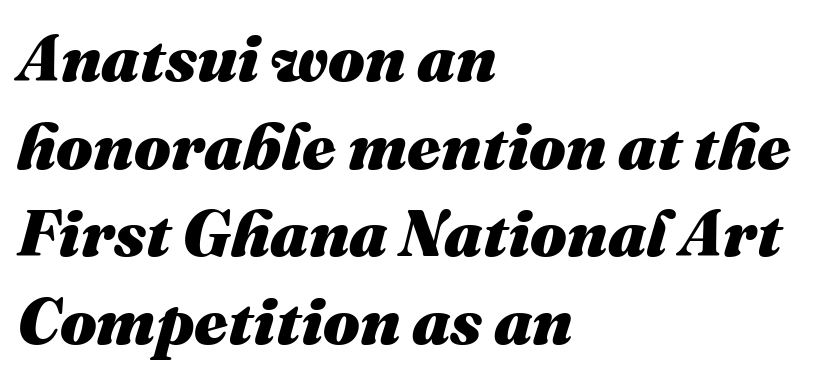
{"italic": "yes", "lean": "right", "slant_degrees": 16, "bold": "yes", "weight": "heavy", "width": "normal", "stroke_contrast": "medium", "x_height": "medium", "monospaced": "no", "underline": "no", "align": "left", "line_spacing": "normal", "line_spacing_ratio": 1.35, "letter_spacing": "normal", "letter_spacing_em": 0.0, "glyph_px": 65}
